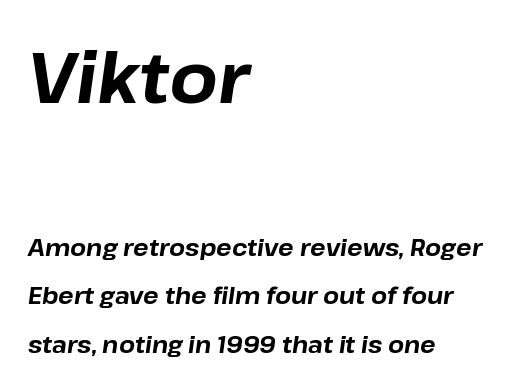
Scale decreases going downward across the two blocks. Short and long lines alike share a common starting point at left. Leading is clearly above the norm, producing a sparse column. The letters are slanted; this is an italic face. The type is set solid horizontally, with unmodified tracking. Any mark beneath the type? The region is blank.
